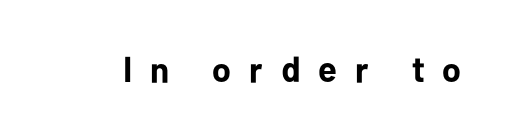
The face used here has the dense, thick strokes of a bold. Characters follow at a spacing far wider than the type designer built in. The face used here is proportionally spaced, like ordinary book or web type. The string is rendered with underlining switched off. Every character sits straight up, as roman type does. The font family rendered here belongs to the sans-serif group.
